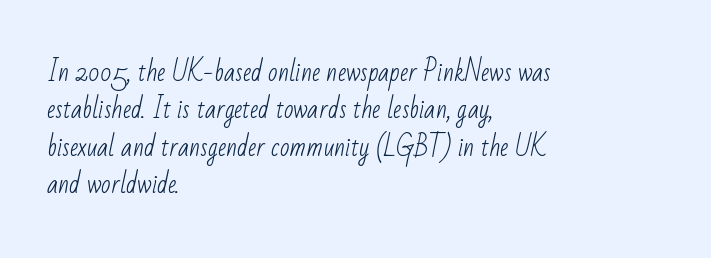
{"bold": "no", "underline": "no", "align": "left", "line_spacing": "normal", "line_spacing_ratio": 1.5, "letter_spacing": "normal", "letter_spacing_em": 0.0, "glyph_px": 25}
